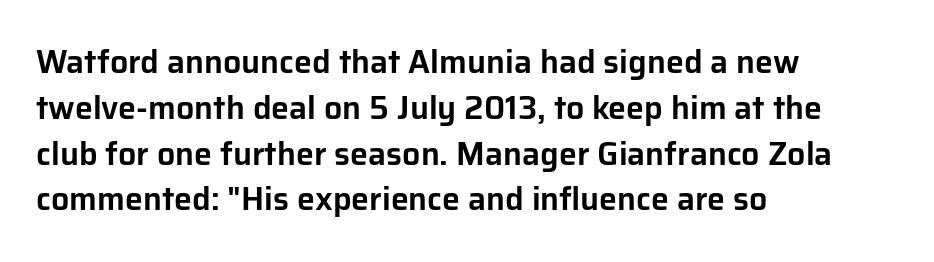
The image shows 32 px sans-serif type, upright; set left-aligned, normal line spacing (1.43x), normal letter spacing, not underlined; low stroke contrast and a medium x-height.
